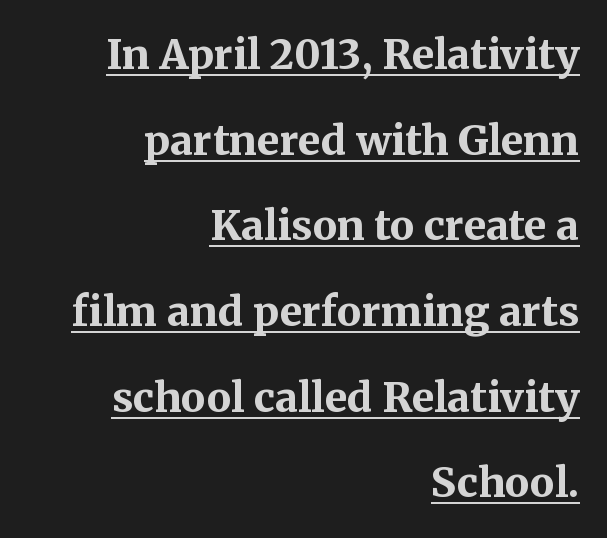
Q: Is the text bold? A: Yes.
Q: Is the text italic (slanted)? A: No, it is upright.
Q: Is the typeface a serif or a sans-serif typeface? A: Serif.
Q: Is the text underlined? A: Yes.
Q: How is the paragraph aligned? A: Right-aligned.
Q: Is the spacing between letters normal or unusually wide? A: Normal.
Q: Is the spacing between lines tight, normal or loose? A: Loose.
Q: Width (condensed, normal, or wide)? A: Normal.
Q: Stroke contrast? A: Medium.
Q: x-height? A: Medium.
Q: Monospaced? A: No.
